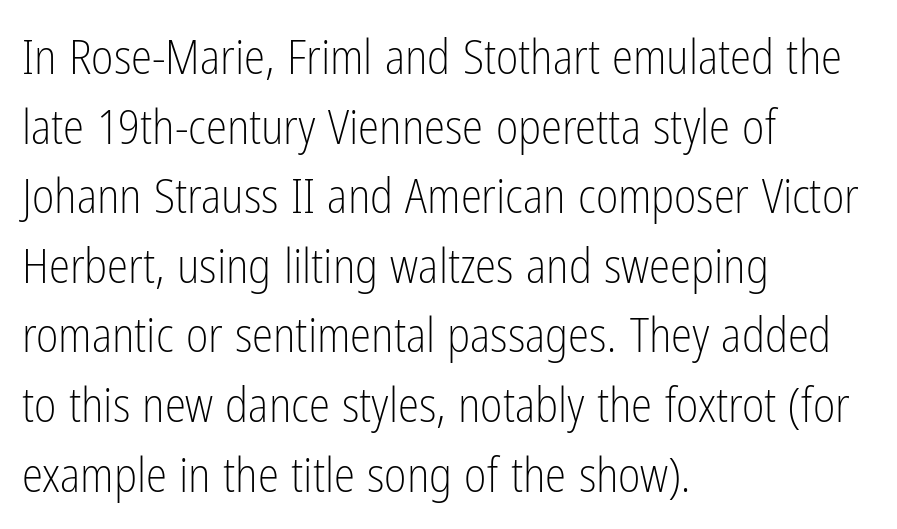
{"serif": "no", "italic": "no", "bold": "no", "weight": "light", "width": "condensed", "stroke_contrast": "low", "x_height": "medium", "monospaced": "no", "underline": "no", "align": "left", "line_spacing": "normal", "line_spacing_ratio": 1.45, "letter_spacing": "normal", "letter_spacing_em": 0.0, "glyph_px": 48}
